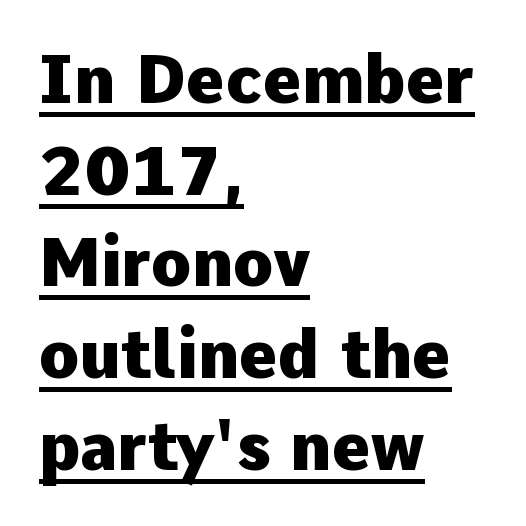
{"serif": "no", "italic": "no", "bold": "yes", "weight": "heavy", "width": "normal", "stroke_contrast": "low", "x_height": "medium", "monospaced": "no", "underline": "yes", "align": "left", "line_spacing": "normal", "line_spacing_ratio": 1.39, "letter_spacing": "normal", "letter_spacing_em": 0.0, "glyph_px": 66}
